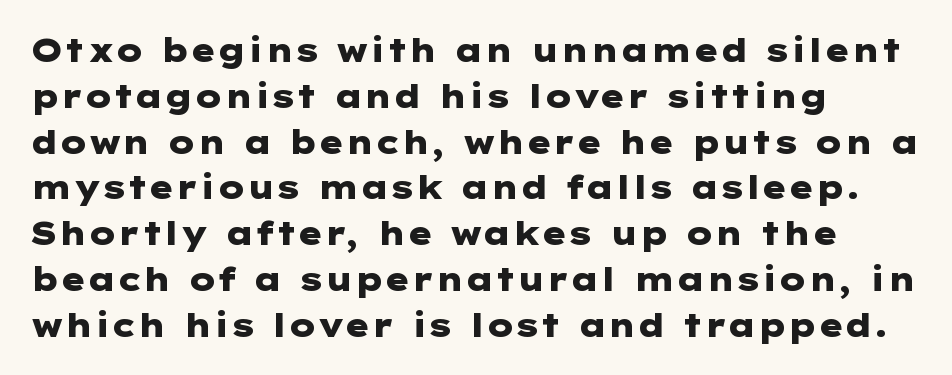
Q: Is the text bold? A: Yes.
Q: Is the text italic (slanted)? A: No, it is upright.
Q: Is the typeface a serif or a sans-serif typeface? A: Sans-serif.
Q: Is the text underlined? A: No.
Q: How is the paragraph aligned? A: Left-aligned.
Q: Is the spacing between letters normal or unusually wide? A: Normal.
Q: Is the spacing between lines tight, normal or loose? A: Normal.
Q: Width (condensed, normal, or wide)? A: Wide.
Q: Stroke contrast? A: Low.
Q: x-height? A: Medium.
